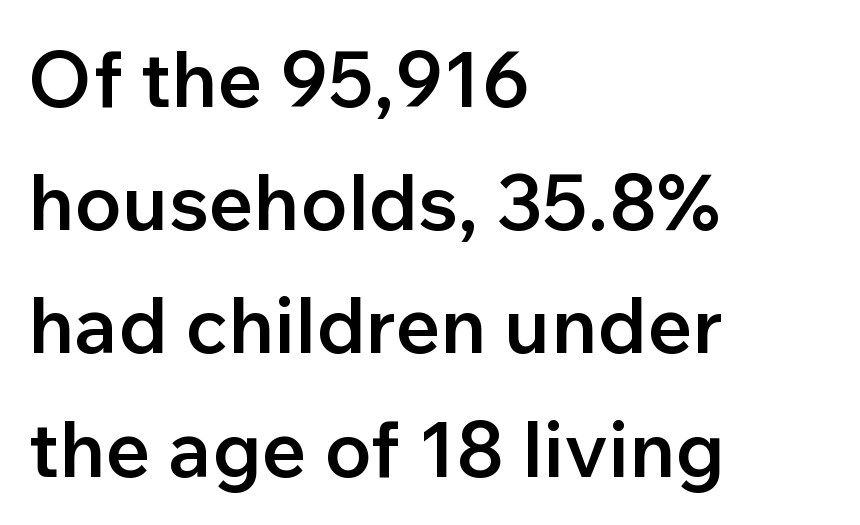
Q: Is the text bold? A: Semi-bold.
Q: Is the text italic (slanted)? A: No, it is upright.
Q: Is the typeface a serif or a sans-serif typeface? A: Sans-serif.
Q: Is the text underlined? A: No.
Q: How is the paragraph aligned? A: Left-aligned.
Q: Is the spacing between letters normal or unusually wide? A: Normal.
Q: Is the spacing between lines tight, normal or loose? A: Normal.
Q: Width (condensed, normal, or wide)? A: Normal.
Q: Stroke contrast? A: Low.
Q: x-height? A: Medium.
Q: Monospaced? A: No.
